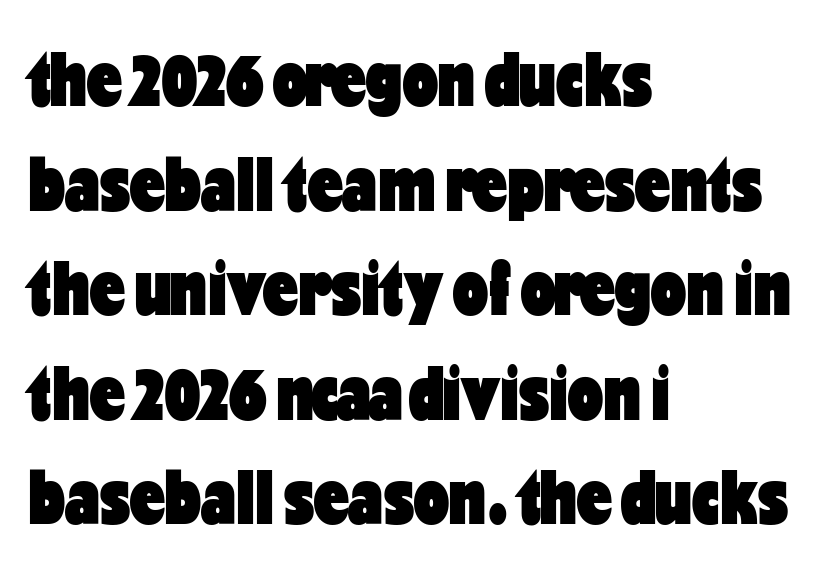
The image shows 78 px heavy, condensed sans-serif type, upright; set left-aligned, normal line spacing (1.34x), normal letter spacing, not underlined; low stroke contrast and a medium x-height.
